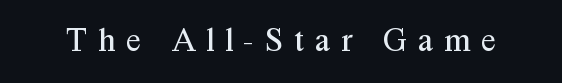
The image shows 34 px regular-weight serif type, upright; set unusually wide letter spacing (+0.32 em), not underlined; medium stroke contrast and a medium x-height.
